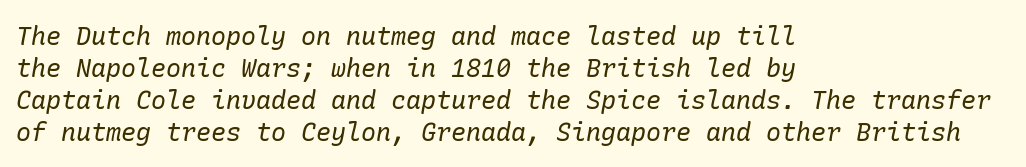
The letters are slanted; this is an italic face. The ragged edge is on the right, which tells us the setting is flush left. On a weight scale, this lands at 450 or below. The horizontal fit of the characters is conventional and even. The zone under the glyphs is completely vacant. The passage shown stacks its lines at a standard gap.
